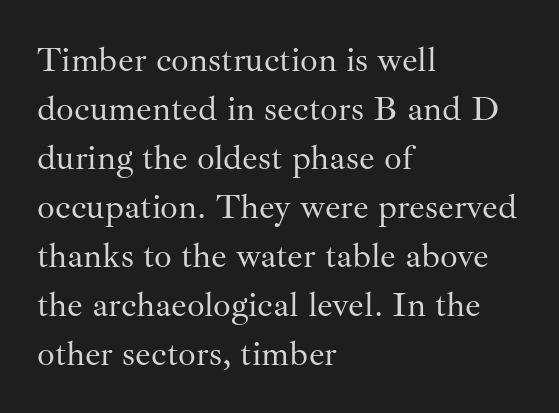
The letters look calm and open, with moderate or lighter stems. The letters stand straight up with perfectly vertical stems. The baseline area is clear. The lines in this sample share a left origin and differ only in where they stop.
